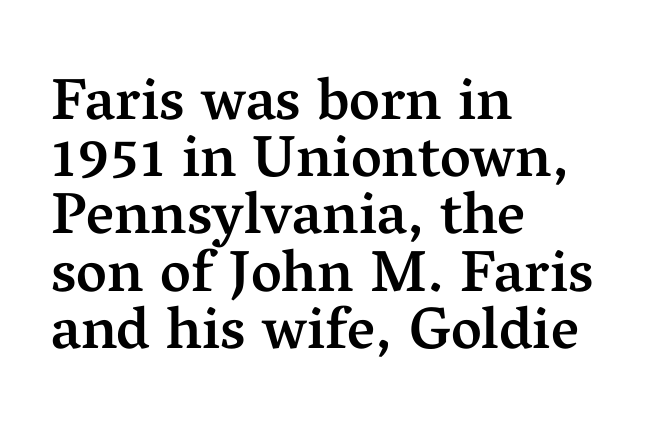
{"serif": "yes", "italic": "no", "bold": "semi", "weight": "semibold", "width": "normal", "stroke_contrast": "medium", "x_height": "medium", "monospaced": "no", "underline": "no", "align": "left", "line_spacing": "tight", "line_spacing_ratio": 0.97, "letter_spacing": "normal", "letter_spacing_em": 0.0, "glyph_px": 59}
